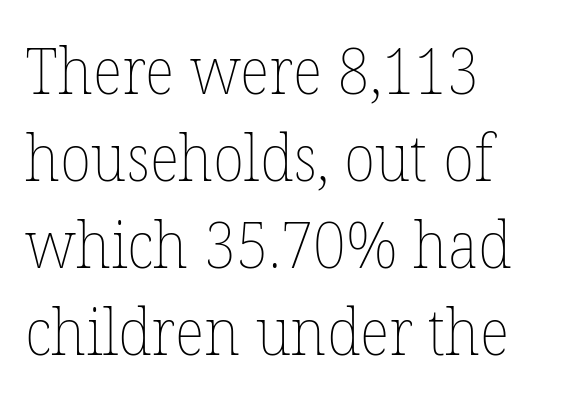
The image shows 64 px thin type, upright; set left-aligned, normal line spacing (1.36x), normal letter spacing, not underlined; low stroke contrast and a medium x-height.
